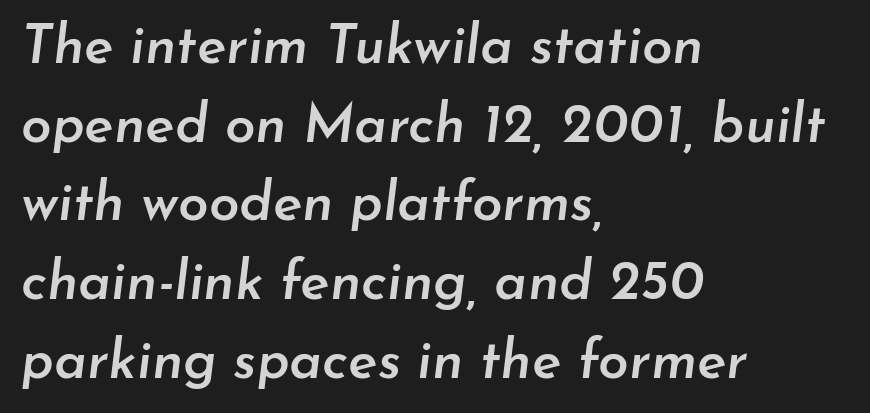
This rendering features lettering with no underline. All the whitespace from short lines collects on the right. Baseline-to-baseline distance is the conventional proportion of letter height. In terms of posture, this sample is oblique. Compared with an ordinary text face, these strokes are moderately heavier — a semibold. The rendering uses natural spacing where letterforms have individual widths.
